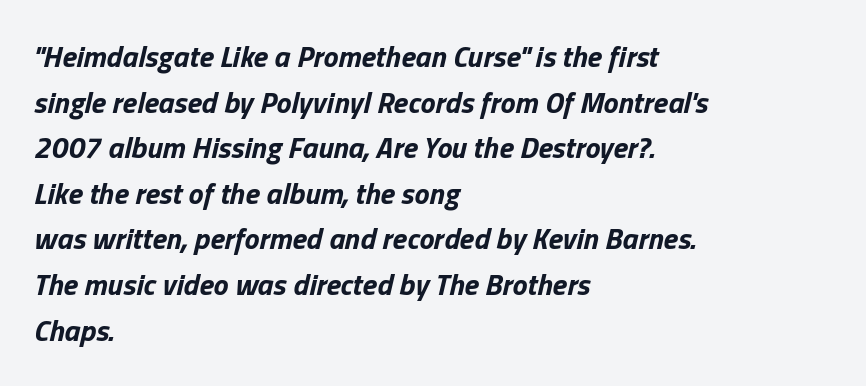
Q: Is the text bold? A: Yes.
Q: Is the text italic (slanted)? A: Yes, it leans right by about 13 degrees.
Q: Is the text underlined? A: No.
Q: How is the paragraph aligned? A: Left-aligned.
Q: Is the spacing between letters normal or unusually wide? A: Normal.
Q: Is the spacing between lines tight, normal or loose? A: Normal.
Q: Width (condensed, normal, or wide)? A: Normal.
Q: Stroke contrast? A: Low.
Q: x-height? A: Medium.
Q: Monospaced? A: No.
